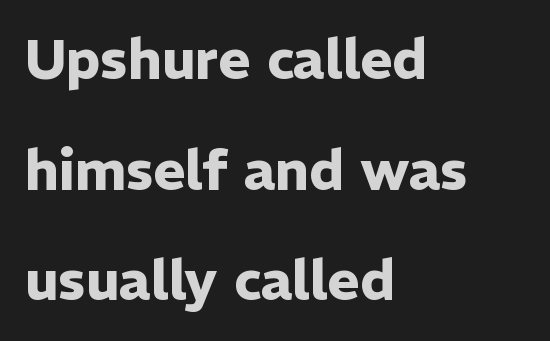
Bold? Absolutely — the strokes are thick and heavy. A typesetter would call this proportional, since set widths differ per character. The passage shown is typeset with a sans-serif family. What stands out about the letter spacing? Nothing — it is the standard amount. Words float on clear page, feet unadorned. If you drew a line through each stem, it would be perfectly vertical.
